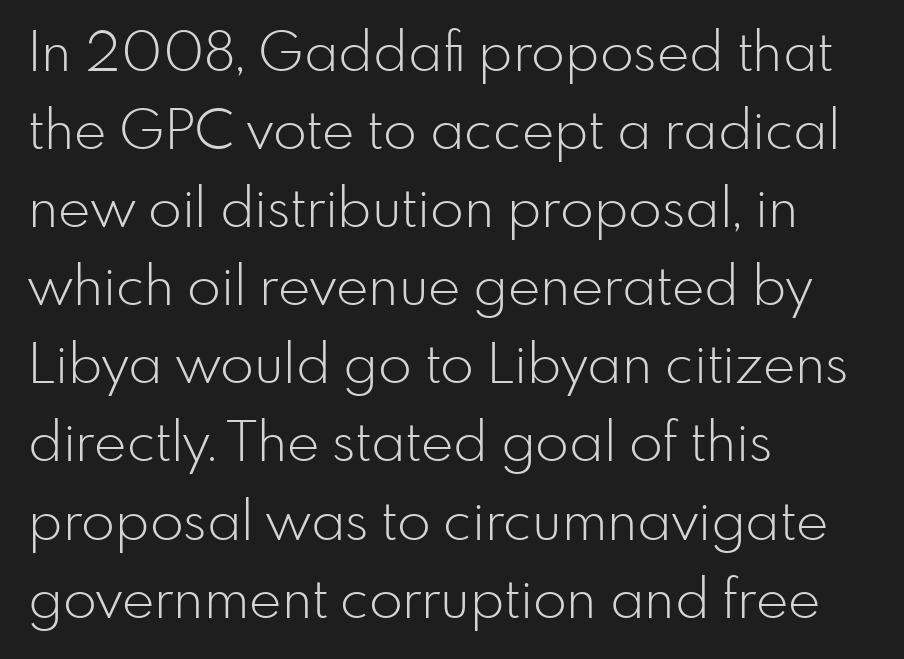
The image shows 55 px light sans-serif type, upright; set left-aligned, normal line spacing (1.42x), normal letter spacing, not underlined; low stroke contrast and a small x-height.
